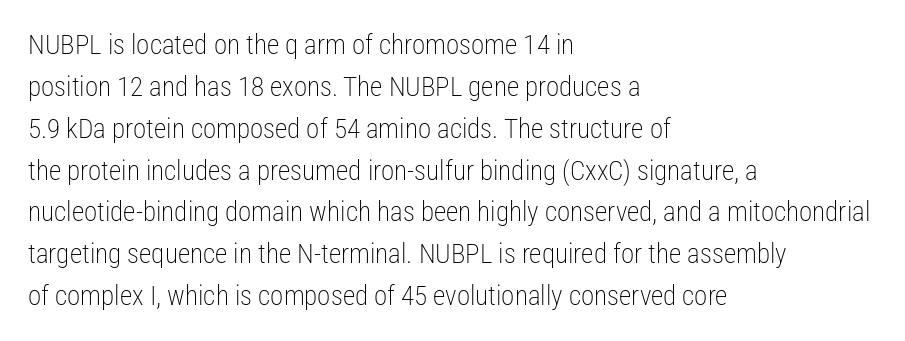
Q: Is the text bold? A: No.
Q: Is the text italic (slanted)? A: No, it is upright.
Q: Is the text underlined? A: No.
Q: How is the paragraph aligned? A: Left-aligned.
Q: Is the spacing between letters normal or unusually wide? A: Normal.
Q: Is the spacing between lines tight, normal or loose? A: Normal.
